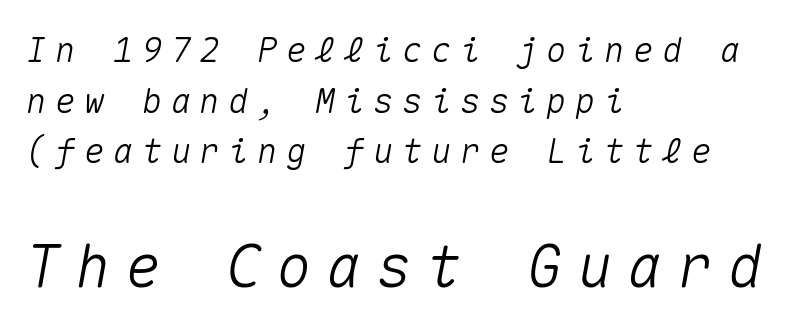
The letters in the lower block stand taller than those in the block above. Honestly, there is no underline to notice here at all. Slant detected: the letters are inclined. How would I describe the line gaps? Plain and ordinary. Think of a typewriter: that constant character pitch is what you see here. Which margin do the lines hug? The left one — the right edge is uneven.
